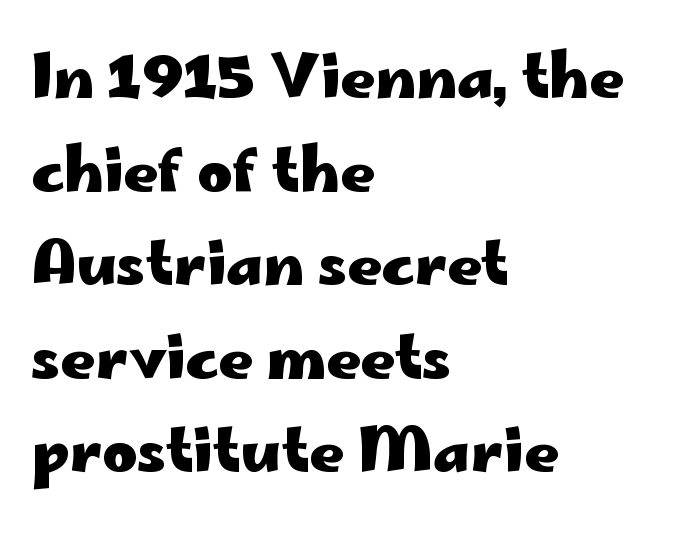
The image shows 60 px heavy, wide sans-serif type, upright; set left-aligned, normal line spacing (1.56x), normal letter spacing, not underlined; low stroke contrast and a small x-height.
